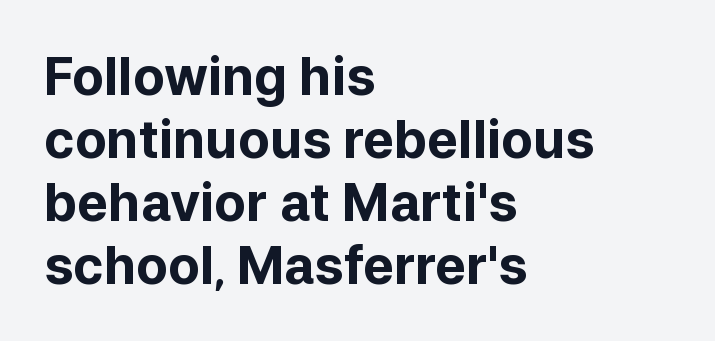
{"serif": "no", "italic": "no", "bold": "yes", "weight": "bold", "width": "normal", "stroke_contrast": "low", "x_height": "medium", "monospaced": "no", "underline": "no", "align": "left", "line_spacing_ratio": 1.21, "letter_spacing": "normal", "letter_spacing_em": 0.0, "glyph_px": 52}
